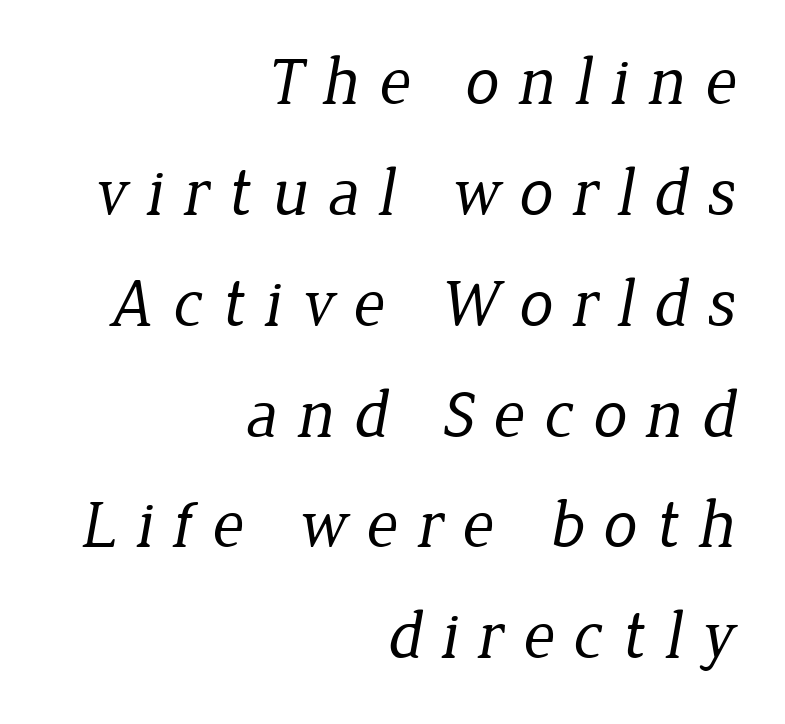
{"serif": "yes", "bold": "no", "weight": "regular", "width": "normal", "stroke_contrast": "low", "x_height": "medium", "monospaced": "no", "underline": "no", "align": "right", "line_spacing": "normal", "line_spacing_ratio": 1.63, "letter_spacing": "wide", "letter_spacing_em": 0.28, "glyph_px": 68}
